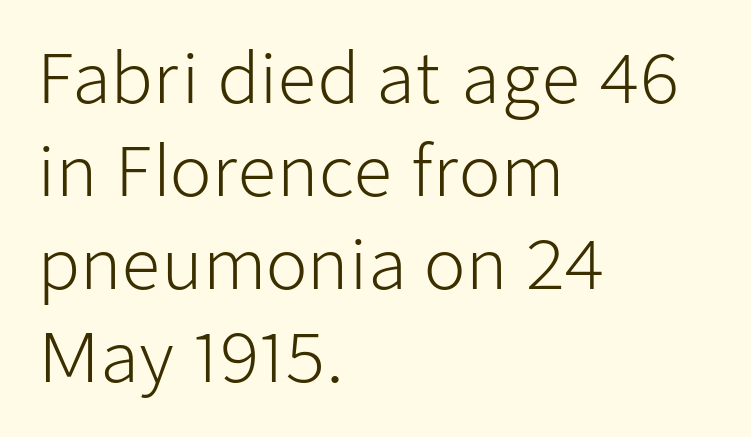
Q: Is the text bold? A: No.
Q: Is the text italic (slanted)? A: No, it is upright.
Q: Is the typeface a serif or a sans-serif typeface? A: Sans-serif.
Q: Is the text underlined? A: No.
Q: How is the paragraph aligned? A: Left-aligned.
Q: Is the spacing between letters normal or unusually wide? A: Normal.
Q: Is the spacing between lines tight, normal or loose? A: Normal.
Q: Width (condensed, normal, or wide)? A: Normal.
Q: Stroke contrast? A: Low.
Q: x-height? A: Medium.
Q: Monospaced? A: No.
